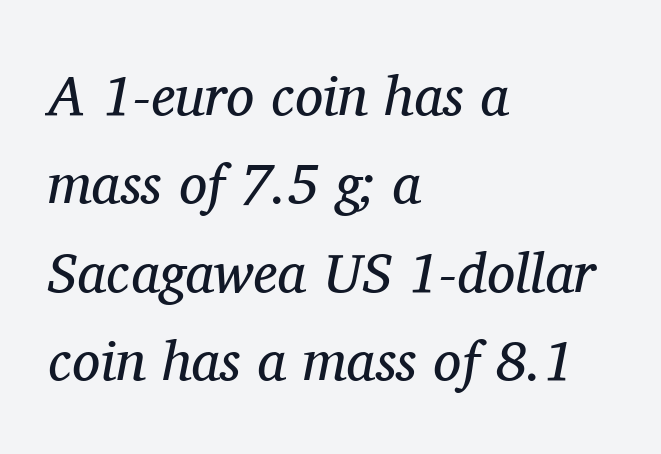
I'd call this a serif setting — the letters wear small feet. A bare baseline throughout the passage. These glyphs show unthickened strokes, regular width or finer. You can tell it's italic because the verticals aren't actually vertical. A student would call this left alignment; a typographer would say flush left, rag right. Do the characters align in a grid? No, the font is proportional.
